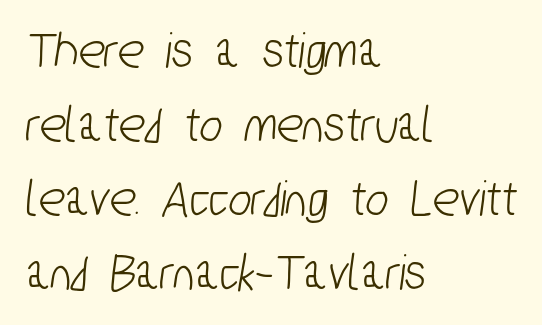
Q: Is the typeface a serif or a sans-serif typeface? A: Sans-serif.
Q: Is the text underlined? A: No.
Q: How is the paragraph aligned? A: Left-aligned.
Q: Is the spacing between letters normal or unusually wide? A: Normal.
Q: Is the spacing between lines tight, normal or loose? A: Normal.
Q: Width (condensed, normal, or wide)? A: Condensed.
Q: Stroke contrast? A: Low.
Q: x-height? A: Medium.
Q: Monospaced? A: No.
